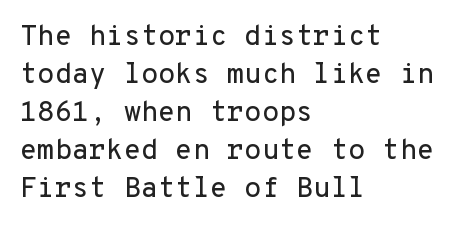
Q: Is the text italic (slanted)? A: No, it is upright.
Q: Is the typeface a serif or a sans-serif typeface? A: Sans-serif.
Q: Is the text underlined? A: No.
Q: How is the paragraph aligned? A: Left-aligned.
Q: Is the spacing between letters normal or unusually wide? A: Normal.
Q: Is the spacing between lines tight, normal or loose? A: Normal.
Q: Width (condensed, normal, or wide)? A: Normal.
Q: Stroke contrast? A: Low.
Q: x-height? A: Medium.
Q: Monospaced? A: Yes.
